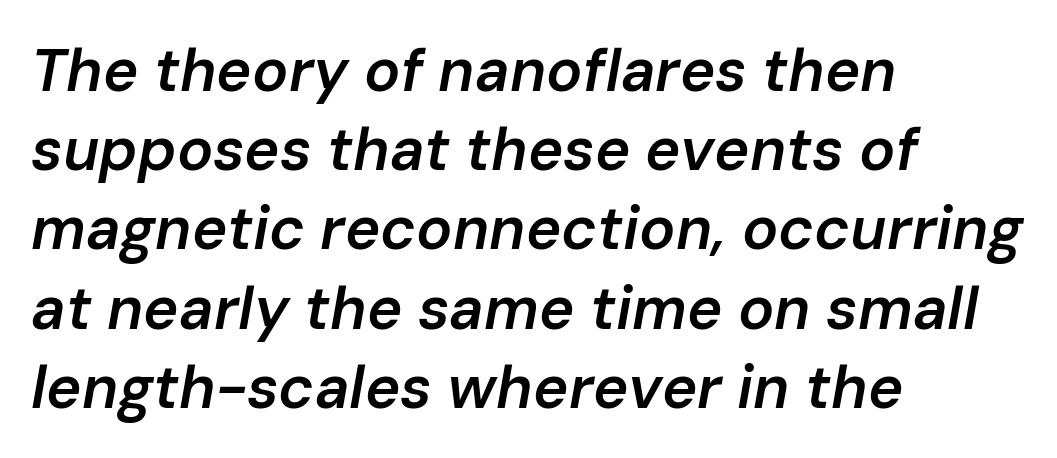
These lines keep a tight, regular rhythm from letter to letter. Where is the straight margin? On the left. Heft: intermediate — a semibold. Emphasis-style slanted type is in use. You could not count columns in this text — the font is proportionally spaced.
